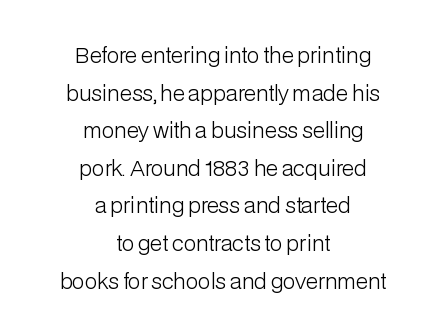
Designer's note — italics off, roman on. One-word summary of the alignment: center. The passage shown is not underscored anywhere. The font sits on the lighter half of the weight spectrum, regular included. Tracking value appears to be zero — textbook default spacing.
